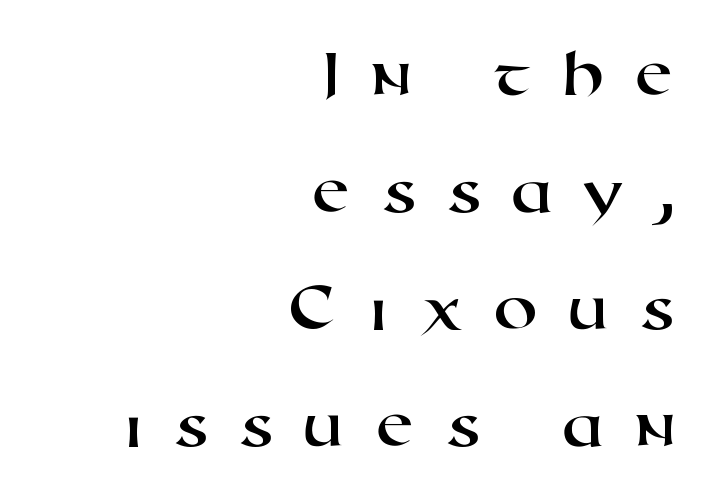
Q: Is the typeface a serif or a sans-serif typeface? A: Sans-serif.
Q: Is the text underlined? A: No.
Q: How is the paragraph aligned? A: Right-aligned.
Q: Is the spacing between letters normal or unusually wide? A: Unusually wide.
Q: Is the spacing between lines tight, normal or loose? A: Normal.
Q: Width (condensed, normal, or wide)? A: Wide.
Q: Stroke contrast? A: High.
Q: x-height? A: Medium.
Q: Monospaced? A: No.
